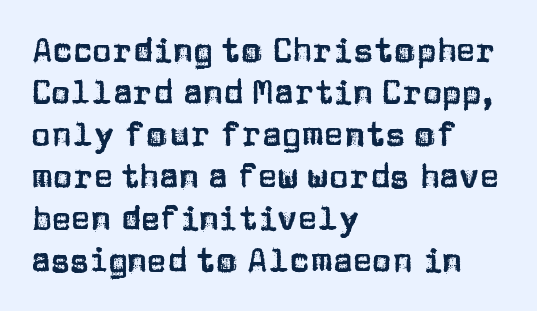
{"serif": "no", "italic": "no", "width": "normal", "stroke_contrast": "low", "x_height": "large", "monospaced": "no", "underline": "no", "align": "left", "line_spacing": "normal", "line_spacing_ratio": 1.27, "letter_spacing": "normal", "letter_spacing_em": 0.0, "glyph_px": 33}
